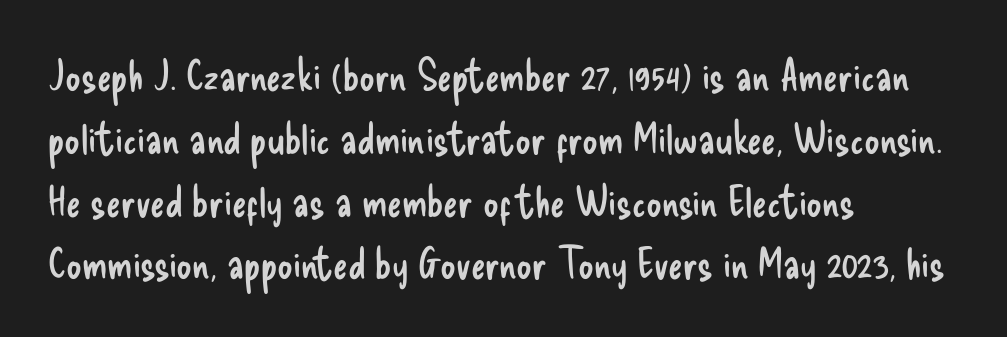
The image shows 43 px regular-weight, condensed sans-serif type, upright; set left-aligned, normal line spacing (1.46x), normal letter spacing, not underlined; low stroke contrast and a small x-height.
